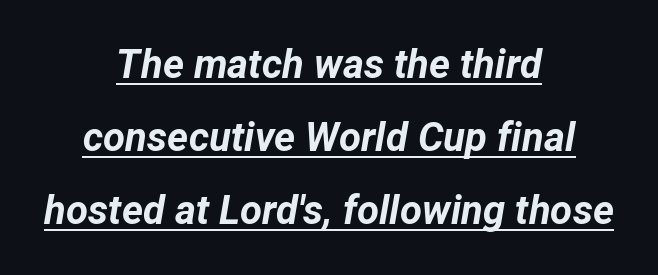
The image shows 40 px bold type, italic (leaning right); set centered, line spacing 1.83x, normal letter spacing, underlined; low stroke contrast and a medium x-height.
